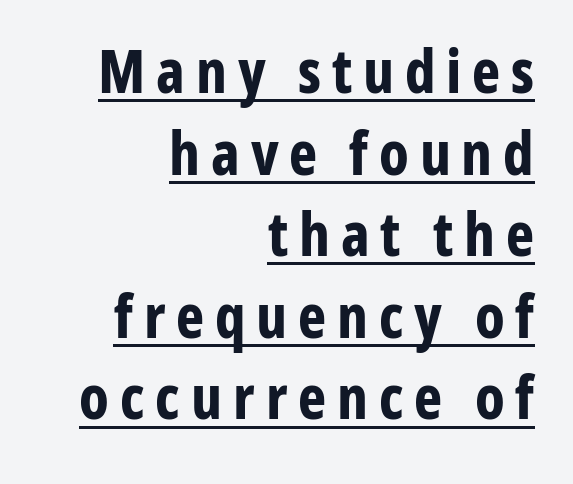
If you measured baseline to baseline, you'd find a middling distance. Here the designer chose a conventional face with non-uniform glyph widths. What decoration does the sample have? An underline. The lines are quadded right. Serifs: no, the terminals of the letterforms are clean. The rendering uses a bold face; every stroke is thick and dark.
